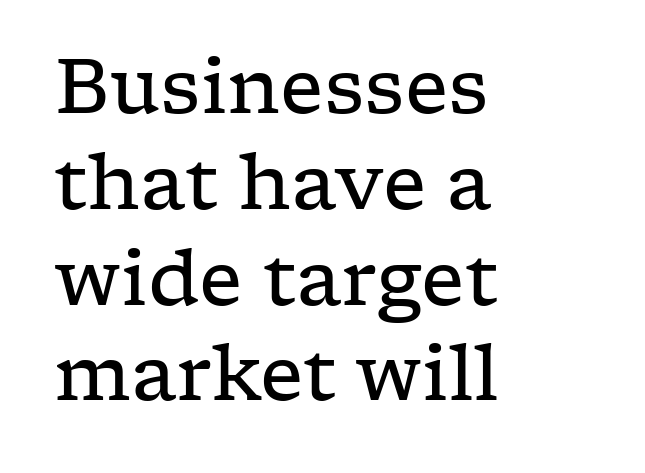
The image shows 76 px regular-weight, wide serif type, upright; set left-aligned, normal line spacing (1.26x), normal letter spacing, not underlined; low stroke contrast and a medium x-height.
